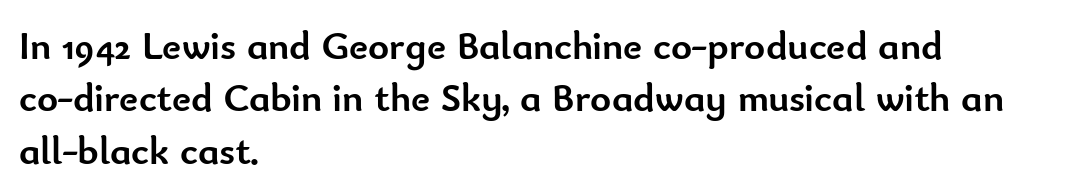
Q: Is the text bold? A: Yes.
Q: Is the text italic (slanted)? A: No, it is upright.
Q: Is the typeface a serif or a sans-serif typeface? A: Sans-serif.
Q: Is the text underlined? A: No.
Q: How is the paragraph aligned? A: Left-aligned.
Q: Is the spacing between letters normal or unusually wide? A: Normal.
Q: Is the spacing between lines tight, normal or loose? A: Normal.
Q: Width (condensed, normal, or wide)? A: Normal.
Q: Stroke contrast? A: Low.
Q: x-height? A: Small.
Q: Monospaced? A: No.
